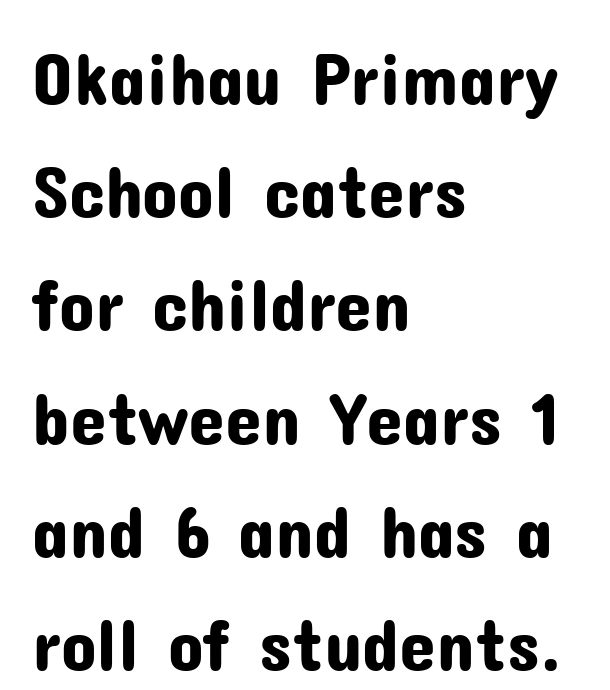
Nope, no serifs anywhere on these letters. You could not count columns in this text — the font is proportionally spaced. Bare-footed words on every line. Glyph-to-glyph distance matches everyday printed text.
